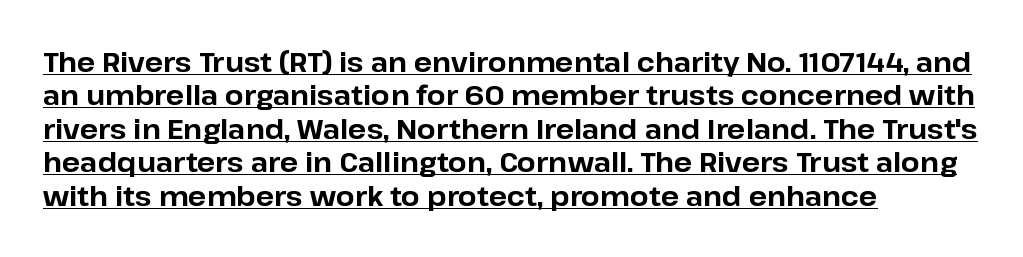
{"italic": "no", "bold": "yes", "underline": "yes", "align": "left", "line_spacing_ratio": 1.24, "letter_spacing": "normal", "letter_spacing_em": 0.0, "glyph_px": 27}
